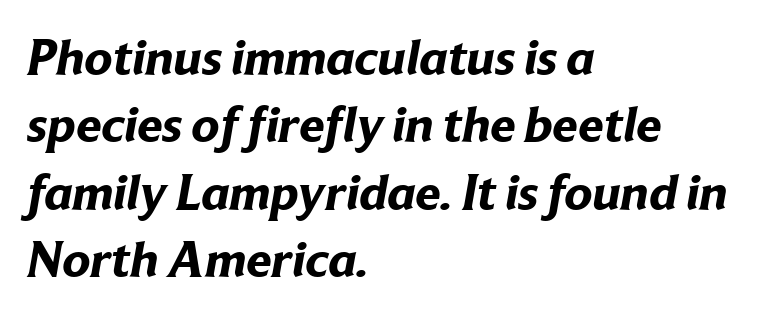
The image shows 51 px bold sans-serif type; set left-aligned, normal line spacing (1.32x), normal letter spacing, not underlined; low stroke contrast and a medium x-height.
